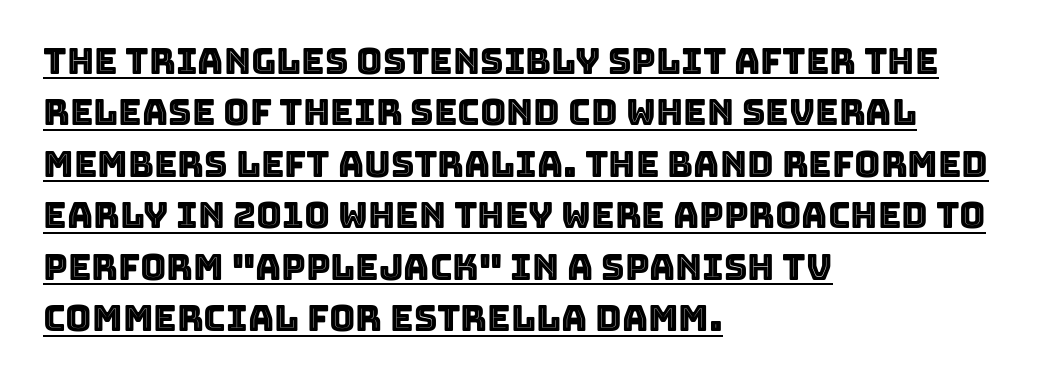
{"italic": "no", "width": "normal", "x_height": "large", "monospaced": "no", "underline": "yes", "align": "left", "line_spacing": "normal", "line_spacing_ratio": 1.43, "letter_spacing": "normal", "letter_spacing_em": 0.0, "glyph_px": 36}
